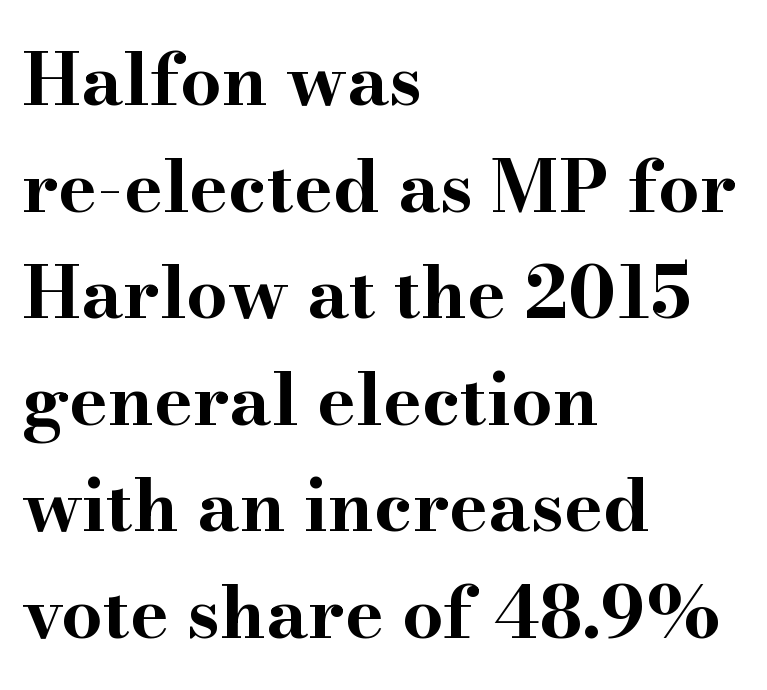
The image shows 73 px bold, wide serif type, upright; set left-aligned, normal line spacing (1.46x), normal letter spacing, not underlined; high stroke contrast and a small x-height.
